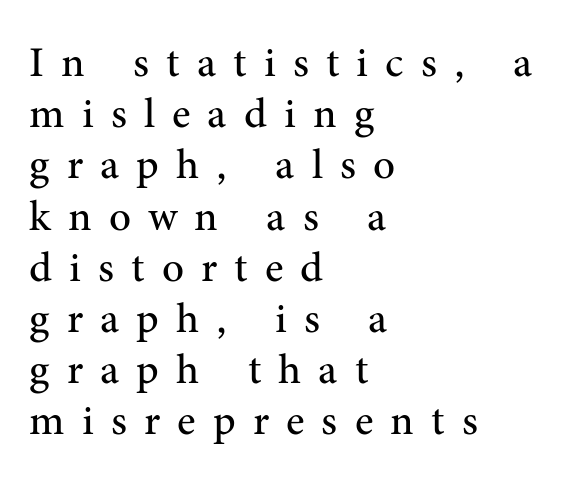
The image shows 43 px regular-weight serif type, upright; set left-aligned, line spacing 1.19x, unusually wide letter spacing (+0.4 em), not underlined; medium stroke contrast and a medium x-height.
